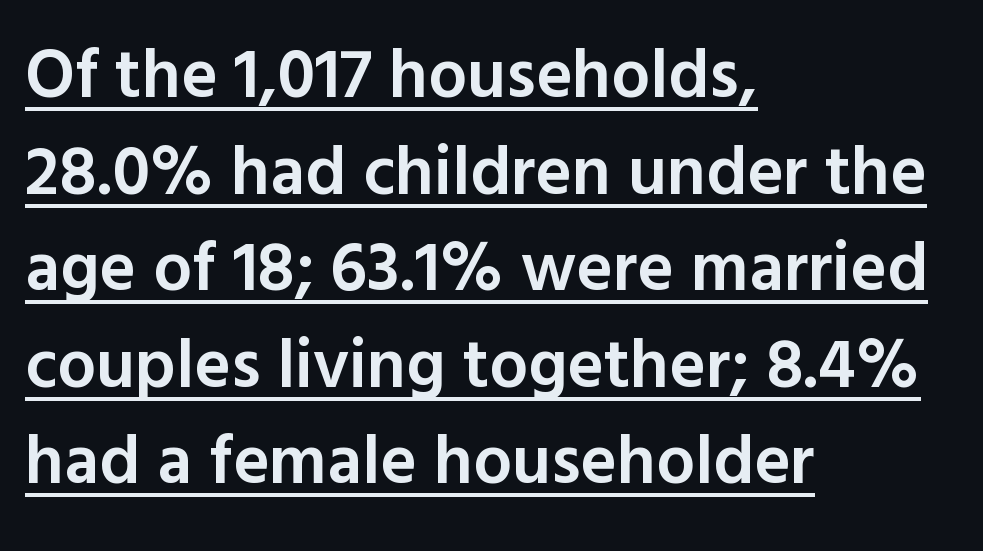
The image shows 69 px semibold sans-serif type, upright; set left-aligned, normal line spacing (1.4x), normal letter spacing, underlined; a medium x-height.
